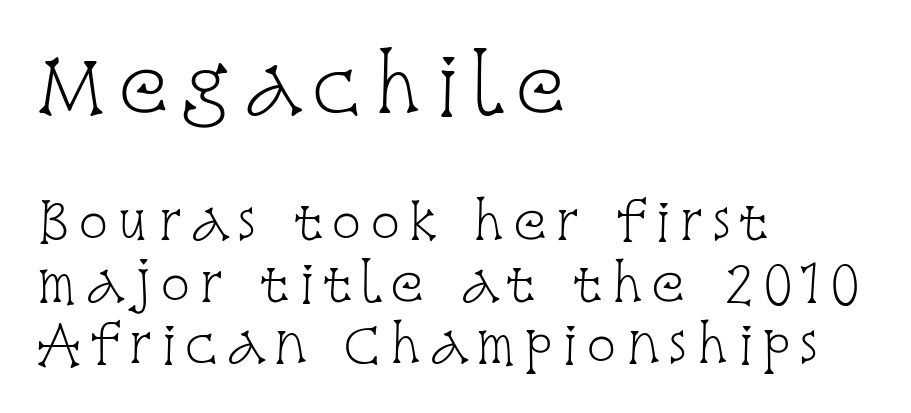
Q: Is the text bold? A: No.
Q: Is the text italic (slanted)? A: No, it is upright.
Q: Is the typeface a serif or a sans-serif typeface? A: Serif.
Q: Is the text underlined? A: No.
Q: How is the paragraph aligned? A: Left-aligned.
Q: Which block of text is set in a larger size, the first (top) or the second (bottom)? A: The first (top) one.
Q: Width (condensed, normal, or wide)? A: Condensed.
Q: Stroke contrast? A: Low.
Q: x-height? A: Large.
Q: Monospaced? A: No.
